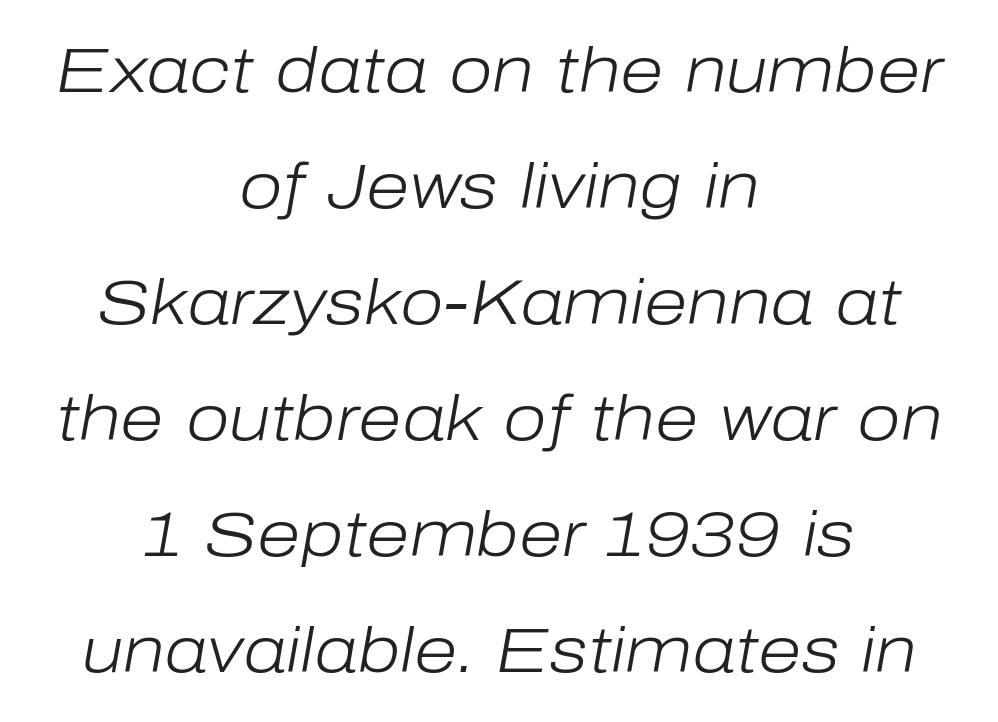
The image shows 63 px light type, italic (leaning right); set centered, line spacing 1.84x, normal letter spacing, not underlined; low stroke contrast and a medium x-height.
